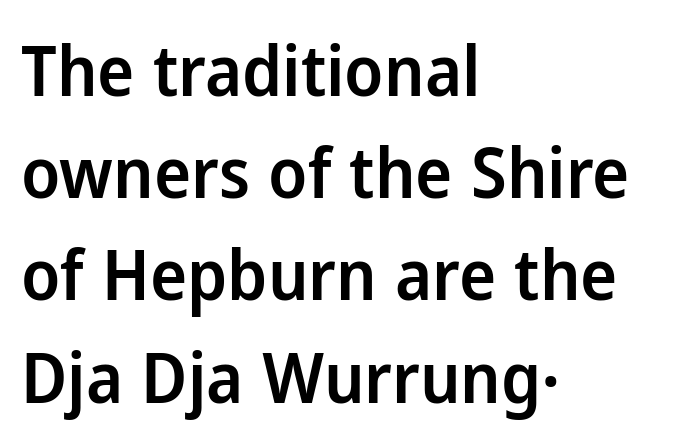
The image shows 70 px semibold sans-serif type, upright; set left-aligned, normal line spacing (1.46x), normal letter spacing, not underlined; low stroke contrast and a medium x-height.
